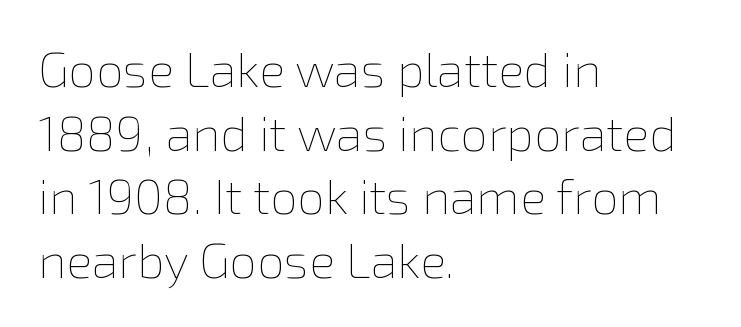
{"italic": "no", "bold": "no", "weight": "thin", "width": "normal", "stroke_contrast": "low", "x_height": "medium", "monospaced": "no", "underline": "no", "align": "left", "line_spacing": "normal", "line_spacing_ratio": 1.3, "letter_spacing": "normal", "letter_spacing_em": 0.0, "glyph_px": 49}
